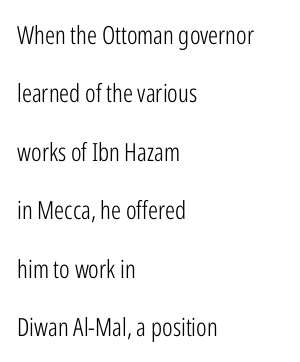
The image shows 25 px text type, upright; set left-aligned, loose line spacing (2.34x), normal letter spacing, not underlined.
